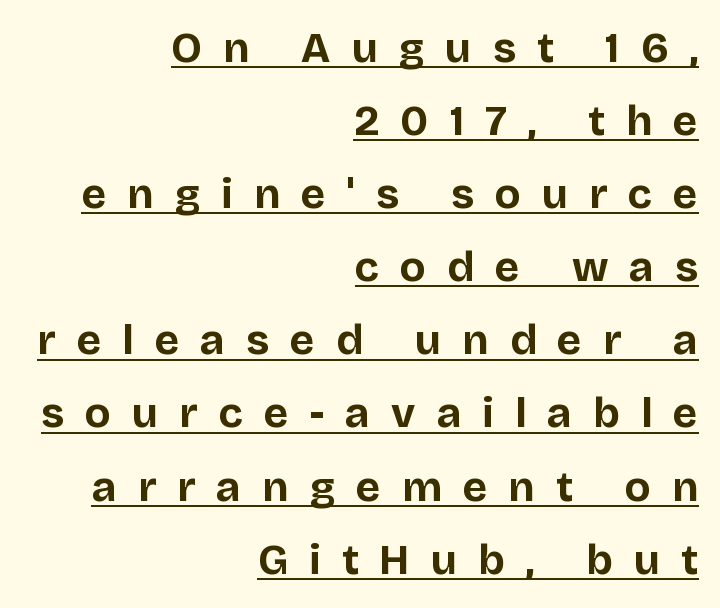
The image shows 43 px bold sans-serif type, upright; set right-aligned, normal line spacing (1.7x), unusually wide letter spacing (+0.49 em), underlined; low stroke contrast and a large x-height.
